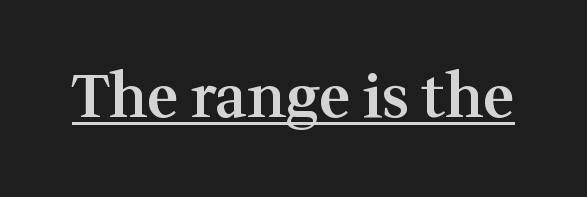
The image shows 60 px semibold serif type, upright; set normal letter spacing, underlined; medium stroke contrast and a medium x-height.
